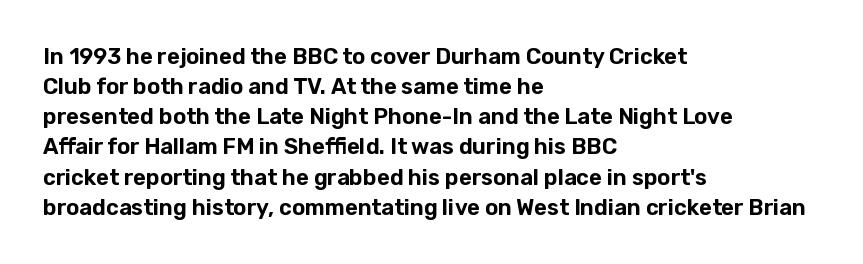
{"italic": "no", "underline": "no", "align": "left", "line_spacing": "normal", "line_spacing_ratio": 1.37, "letter_spacing": "normal", "letter_spacing_em": 0.0, "glyph_px": 22}
